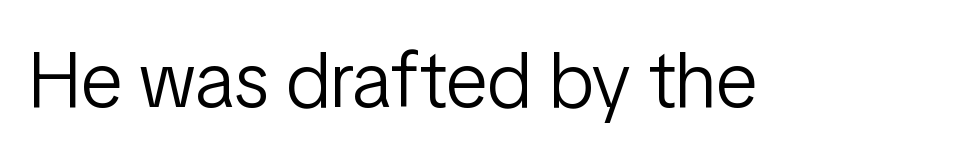
The foot of each line stays bare and open. Each word holds together tightly as a unit, with standard inter-letter gaps. The letters advance in unequal steps, a hallmark of proportional type. No italicization has been applied; the sample stays upright.
